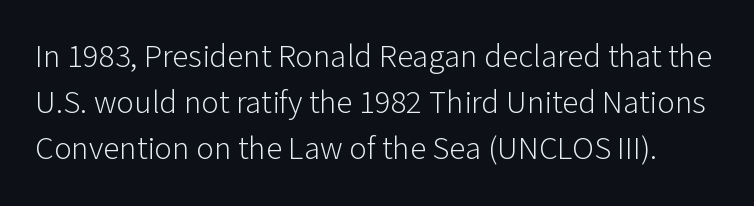
Q: Is the text bold? A: No.
Q: Is the text italic (slanted)? A: No, it is upright.
Q: Is the typeface a serif or a sans-serif typeface? A: Sans-serif.
Q: Is the text underlined? A: No.
Q: Is the spacing between letters normal or unusually wide? A: Normal.
Q: Is the spacing between lines tight, normal or loose? A: Normal.
Q: Width (condensed, normal, or wide)? A: Normal.
Q: Stroke contrast? A: Low.
Q: x-height? A: Medium.
Q: Monospaced? A: No.
